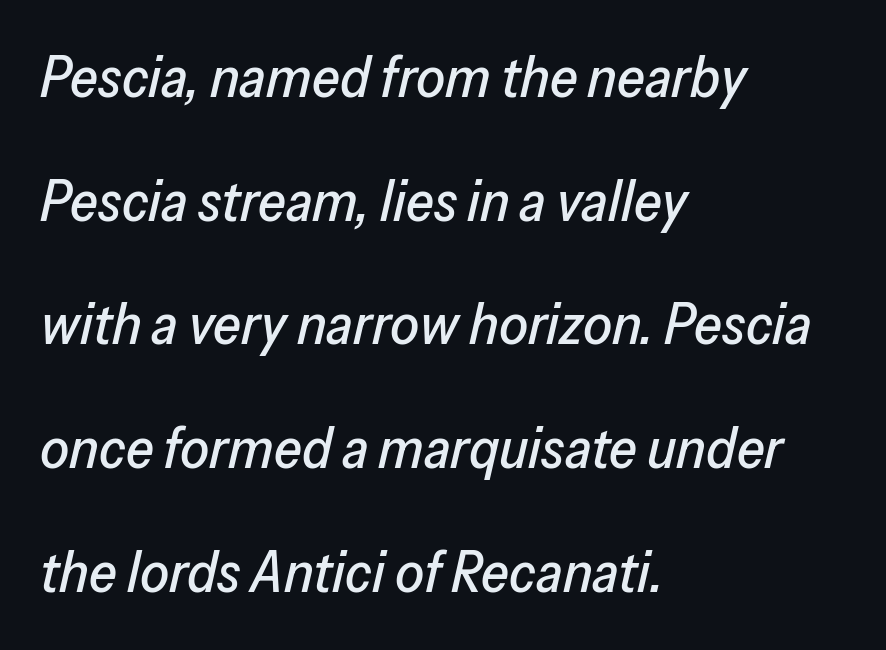
The image shows 57 px text type, italic (leaning right); set left-aligned, loose line spacing (2.17x), normal letter spacing, not underlined; low stroke contrast and a medium x-height.
